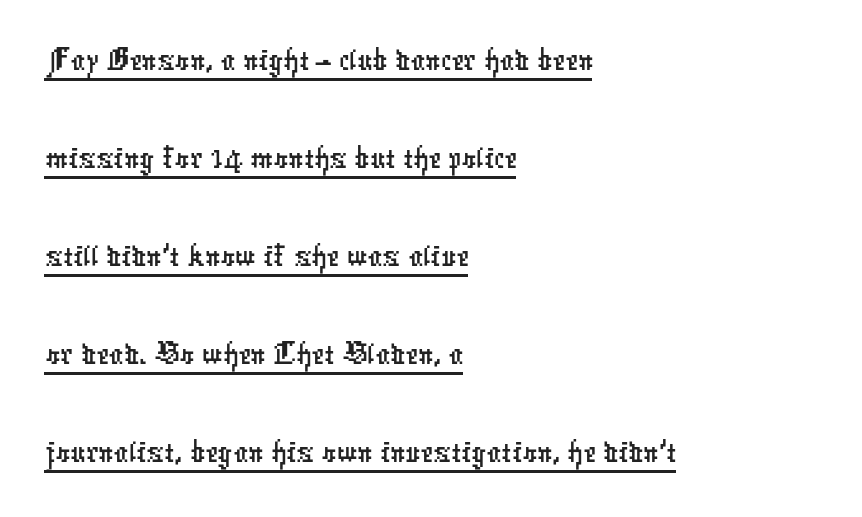
The image shows 71 px condensed sans-serif type; set left-aligned, normal line spacing (1.38x), normal letter spacing, underlined; low stroke contrast and a medium x-height.
